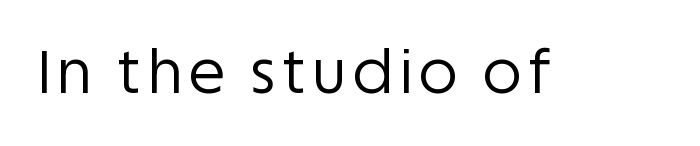
Q: Is the text bold? A: No.
Q: Is the text italic (slanted)? A: No, it is upright.
Q: Is the typeface a serif or a sans-serif typeface? A: Sans-serif.
Q: Is the text underlined? A: No.
Q: Width (condensed, normal, or wide)? A: Normal.
Q: Stroke contrast? A: Low.
Q: x-height? A: Large.
Q: Monospaced? A: No.
